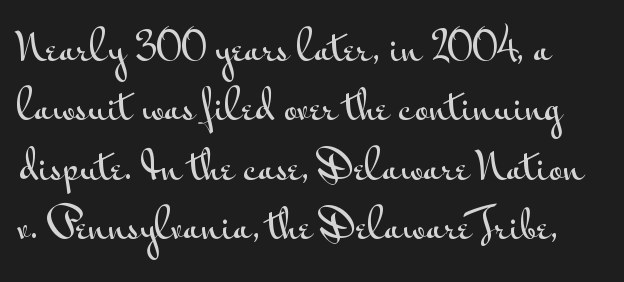
The image shows 39 px wide sans-serif type; set normal line spacing (1.52x), normal letter spacing, not underlined; medium stroke contrast and a small x-height.
